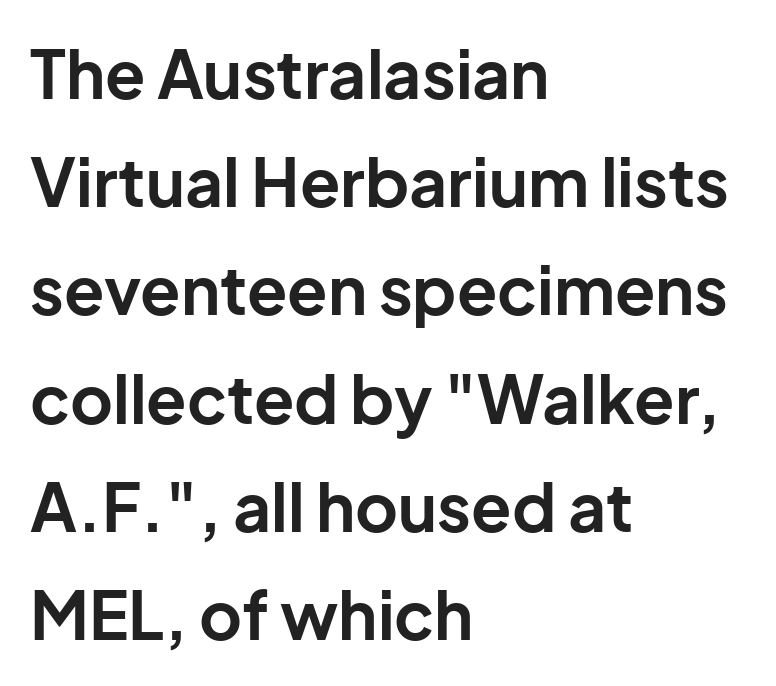
Observe the absence of serifs on each vertical stroke in this sample. Lines of text with bare space underneath. This rendering leaves character spacing at its baseline value. This sample has the flowing, uneven cadence of proportional lettering.
